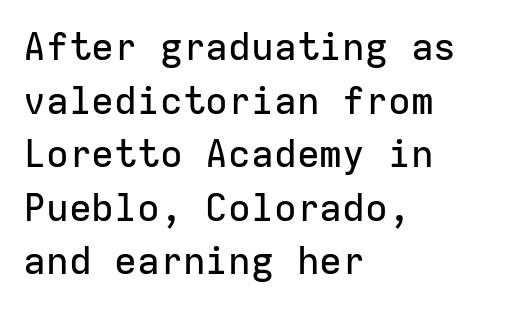
The image shows 38 px sans-serif type, upright, monospaced; set left-aligned, normal line spacing (1.41x), normal letter spacing, not underlined; low stroke contrast and a medium x-height.
